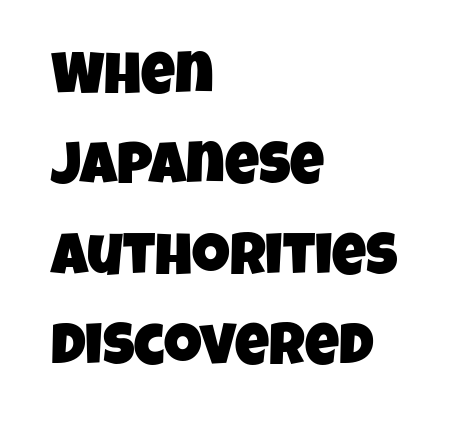
Q: Is the typeface a serif or a sans-serif typeface? A: Sans-serif.
Q: Is the text underlined? A: No.
Q: How is the paragraph aligned? A: Left-aligned.
Q: Is the spacing between letters normal or unusually wide? A: Normal.
Q: Is the spacing between lines tight, normal or loose? A: Normal.
Q: Width (condensed, normal, or wide)? A: Condensed.
Q: Stroke contrast? A: Low.
Q: x-height? A: Large.
Q: Monospaced? A: No.
